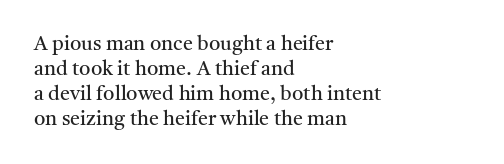
The image shows 20 px text type, upright; set left-aligned, normal line spacing (1.25x), normal letter spacing, not underlined.
